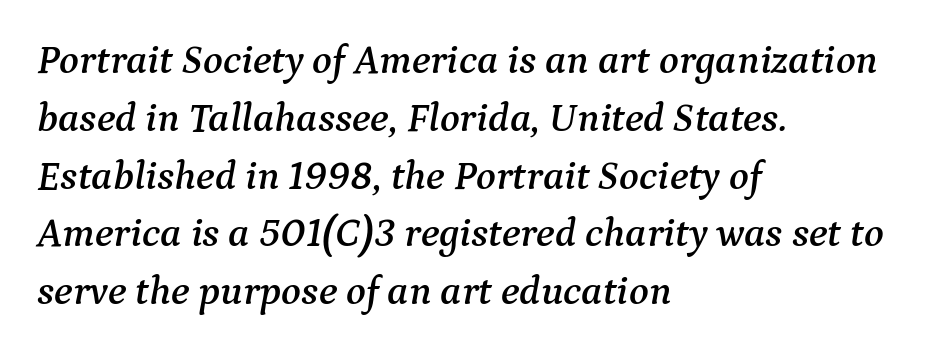
Vertical spacing — default. The typography opts for an oblique posture over an upright one. Note: serifs present on the glyphs. The passage shown has conventional tracking throughout.
